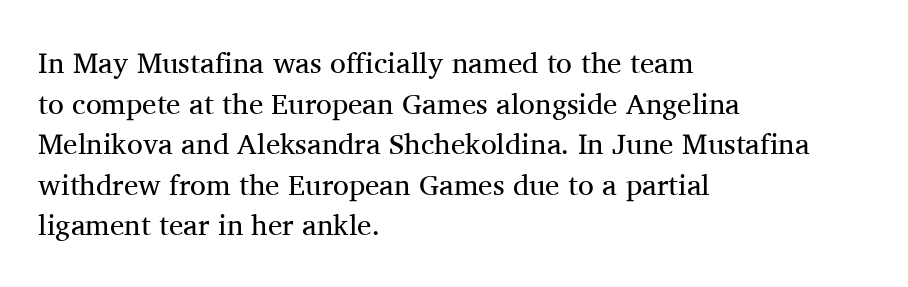
{"serif": "yes", "italic": "no", "bold": "no", "weight": "regular", "width": "normal", "stroke_contrast": "medium", "x_height": "medium", "monospaced": "no", "underline": "no", "align": "left", "line_spacing": "normal", "line_spacing_ratio": 1.4, "letter_spacing": "normal", "letter_spacing_em": 0.0, "glyph_px": 29}
